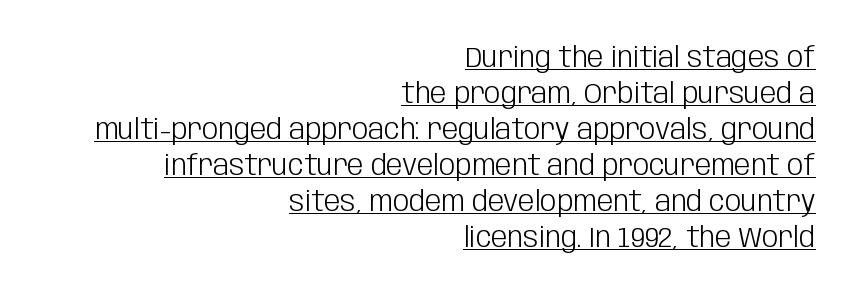
Q: Is the text bold? A: No.
Q: Is the text italic (slanted)? A: No, it is upright.
Q: Is the typeface a serif or a sans-serif typeface? A: Sans-serif.
Q: Is the text underlined? A: Yes.
Q: How is the paragraph aligned? A: Right-aligned.
Q: Is the spacing between letters normal or unusually wide? A: Normal.
Q: Width (condensed, normal, or wide)? A: Condensed.
Q: Stroke contrast? A: Low.
Q: x-height? A: Large.
Q: Monospaced? A: No.
